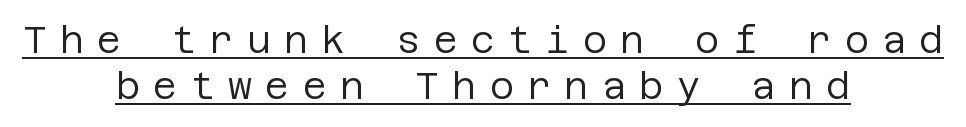
{"serif": "no", "italic": "no", "bold": "no", "weight": "regular", "width": "normal", "stroke_contrast": "low", "x_height": "large", "underline": "yes", "align": "center", "line_spacing": "normal", "line_spacing_ratio": 1.25, "letter_spacing": "wide", "letter_spacing_em": 0.36, "glyph_px": 37}
